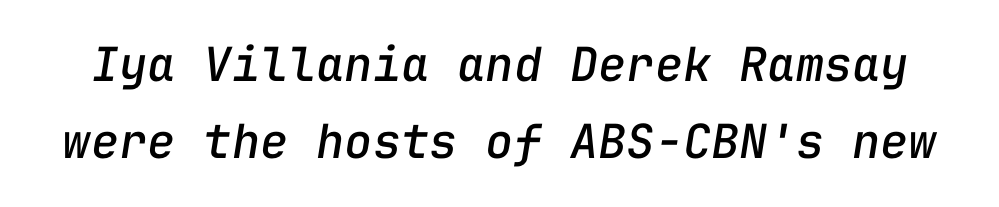
Q: Is the text italic (slanted)? A: Yes, it leans right by about 9 degrees.
Q: Is the text underlined? A: No.
Q: Is the spacing between letters normal or unusually wide? A: Normal.
Q: Is the spacing between lines tight, normal or loose? A: Normal.
Q: Width (condensed, normal, or wide)? A: Normal.
Q: Stroke contrast? A: Low.
Q: x-height? A: Medium.
Q: Monospaced? A: Yes.
